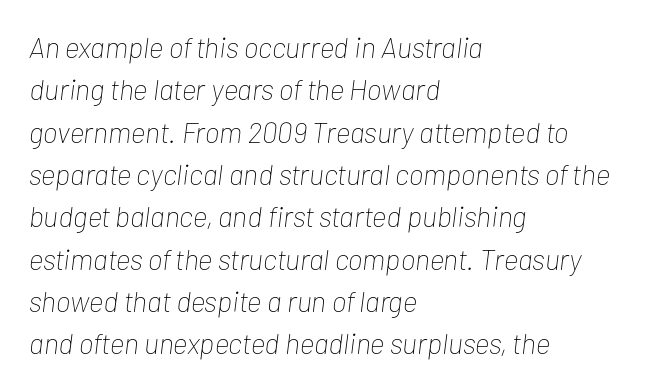
{"italic": "yes", "lean": "right", "slant_degrees": 7, "bold": "no", "weight": "thin", "width": "condensed", "stroke_contrast": "low", "x_height": "medium", "monospaced": "no", "underline": "no", "align": "left", "line_spacing": "normal", "line_spacing_ratio": 1.46, "letter_spacing": "normal", "letter_spacing_em": 0.0, "glyph_px": 29}
